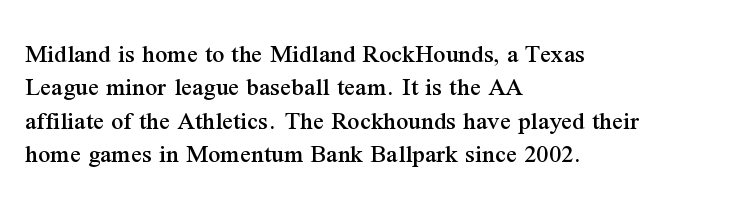
The image shows 27 px text type, upright; set left-aligned, line spacing 1.24x, normal letter spacing, not underlined.
